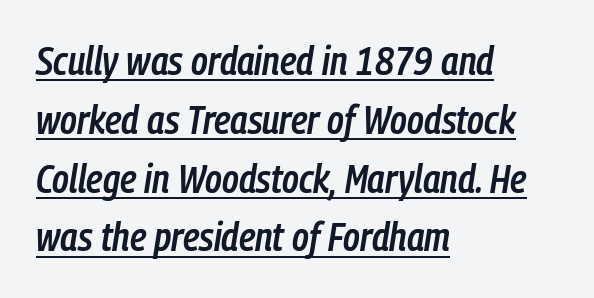
Q: Is the text bold? A: Semi-bold.
Q: Is the text italic (slanted)? A: Yes, it leans right by about 9 degrees.
Q: Is the text underlined? A: Yes.
Q: How is the paragraph aligned? A: Left-aligned.
Q: Is the spacing between letters normal or unusually wide? A: Normal.
Q: Is the spacing between lines tight, normal or loose? A: Normal.
Q: Width (condensed, normal, or wide)? A: Condensed.
Q: Stroke contrast? A: Low.
Q: x-height? A: Medium.
Q: Monospaced? A: No.
